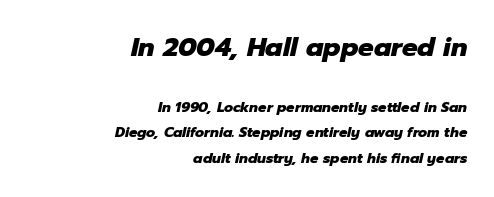
{"italic": "yes", "lean": "right", "slant_degrees": 12, "bold": "yes", "underline": "no", "align": "right", "line_spacing_ratio": 1.84, "letter_spacing": "normal", "letter_spacing_em": 0.0, "larger_block": "first", "size_ratio": 1.86, "glyph_px": 26}
